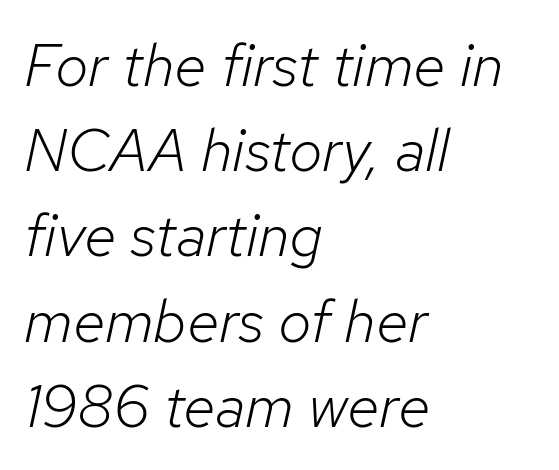
Q: Is the text bold? A: No.
Q: Is the text italic (slanted)? A: Yes, it leans right by about 12 degrees.
Q: Is the text underlined? A: No.
Q: How is the paragraph aligned? A: Left-aligned.
Q: Is the spacing between letters normal or unusually wide? A: Normal.
Q: Is the spacing between lines tight, normal or loose? A: Normal.
Q: Width (condensed, normal, or wide)? A: Normal.
Q: Stroke contrast? A: Low.
Q: x-height? A: Medium.
Q: Monospaced? A: No.
